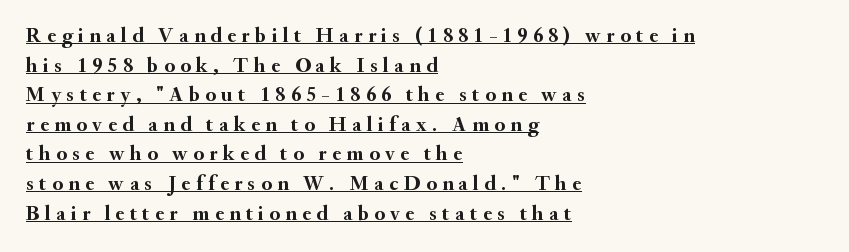
The image shows 21 px bold type, upright; set left-aligned, normal line spacing (1.41x), unusually wide letter spacing (+0.26 em), underlined.
